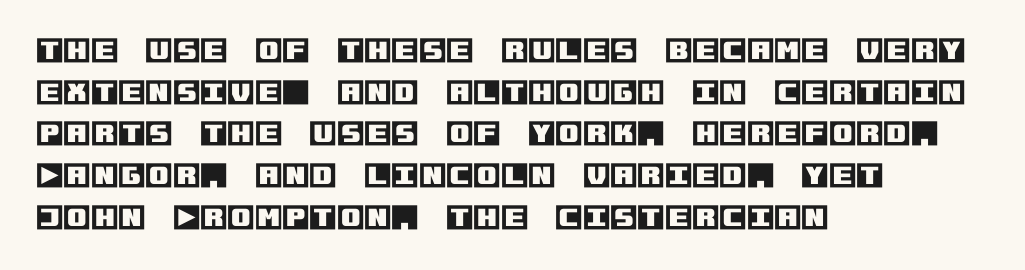
Q: Is the text italic (slanted)? A: No, it is upright.
Q: Is the text underlined? A: No.
Q: How is the paragraph aligned? A: Left-aligned.
Q: Is the spacing between letters normal or unusually wide? A: Normal.
Q: Is the spacing between lines tight, normal or loose? A: Normal.
Q: Width (condensed, normal, or wide)? A: Normal.
Q: x-height? A: Large.
